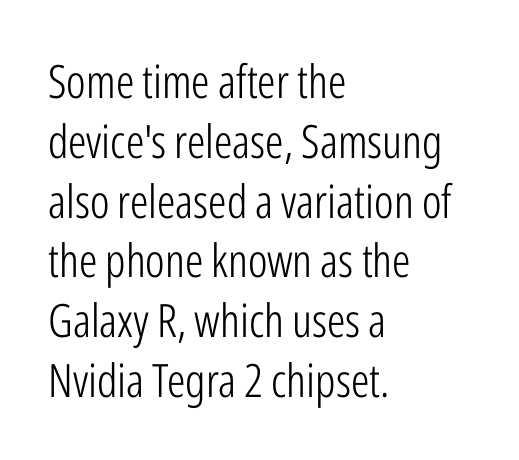
The image shows 46 px light, condensed sans-serif type, upright; set left-aligned, normal line spacing (1.3x), normal letter spacing, not underlined; low stroke contrast and a medium x-height.
